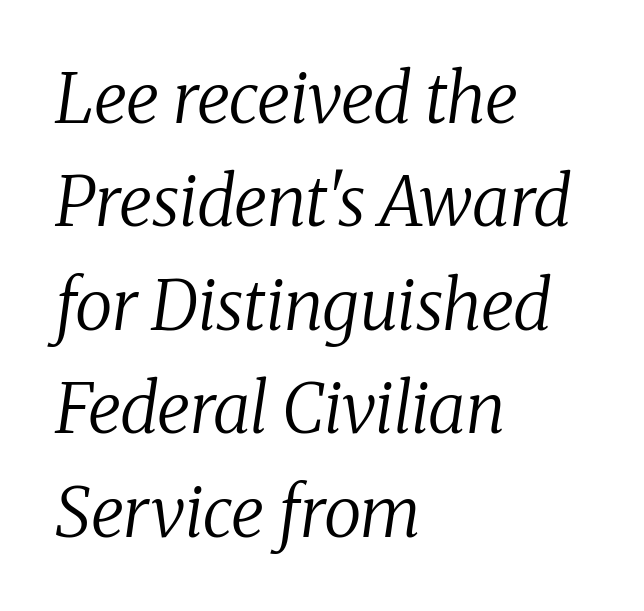
Honestly, the letter spacing is just normal — you wouldn't notice it. The setting favours the left margin, as ordinary paragraphs usually do. Type without underlining. The space between consecutive lines is moderate.
